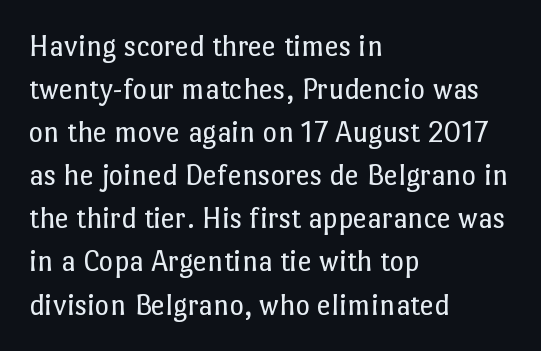
Q: Is the text bold? A: No.
Q: Is the text italic (slanted)? A: No, it is upright.
Q: Is the text underlined? A: No.
Q: How is the paragraph aligned? A: Left-aligned.
Q: Is the spacing between letters normal or unusually wide? A: Normal.
Q: Is the spacing between lines tight, normal or loose? A: Normal.
Q: Width (condensed, normal, or wide)? A: Normal.
Q: Stroke contrast? A: Low.
Q: x-height? A: Medium.
Q: Monospaced? A: No.
